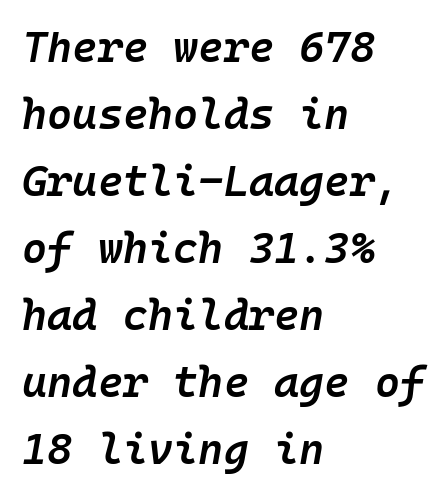
{"italic": "yes", "lean": "right", "slant_degrees": 10, "bold": "semi", "weight": "semibold", "width": "normal", "stroke_contrast": "low", "x_height": "medium", "monospaced": "yes", "underline": "no", "align": "left", "line_spacing": "normal", "line_spacing_ratio": 1.56, "letter_spacing": "normal", "letter_spacing_em": 0.0, "glyph_px": 43}
